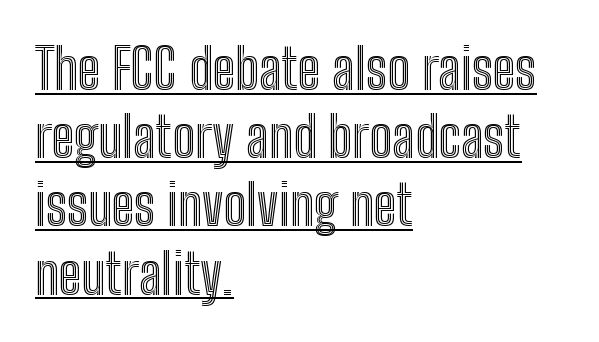
The image shows 55 px condensed type, upright; set left-aligned, line spacing 1.24x, normal letter spacing, underlined; a medium x-height.
